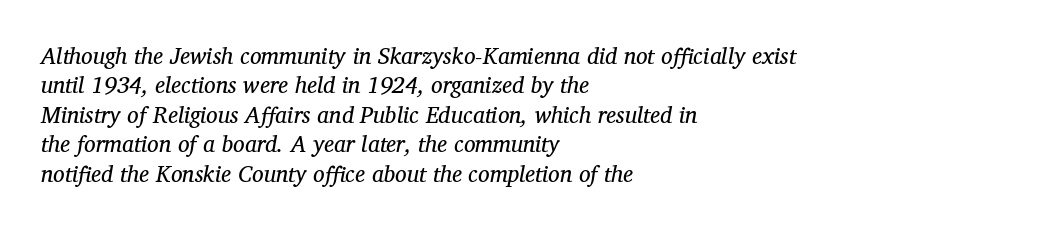
The strip under each line holds only bare page. Stems and bowls with no extra thickness — not bold. The letters sit at their default tracking, neither squeezed nor spread. The text block is weighted toward the left margin, trailing off unevenly rightward.
